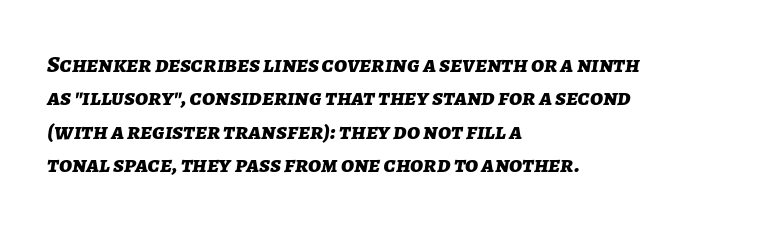
The image shows 24 px bold type, italic (leaning right); set left-aligned, normal line spacing (1.39x), normal letter spacing, not underlined.
